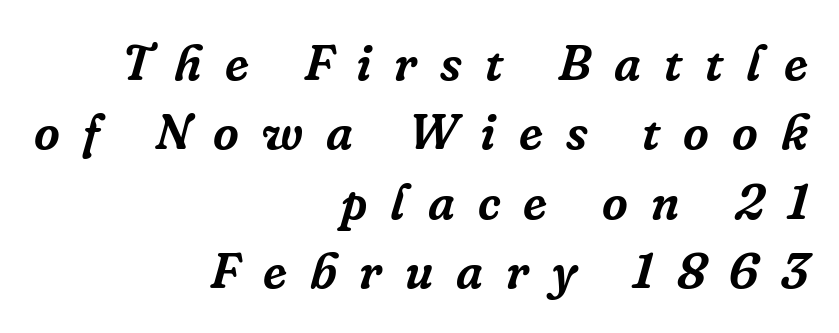
The image shows 50 px serif type, italic (leaning right); set right-aligned, normal line spacing (1.39x), unusually wide letter spacing (+0.46 em), not underlined; low stroke contrast and a medium x-height.
